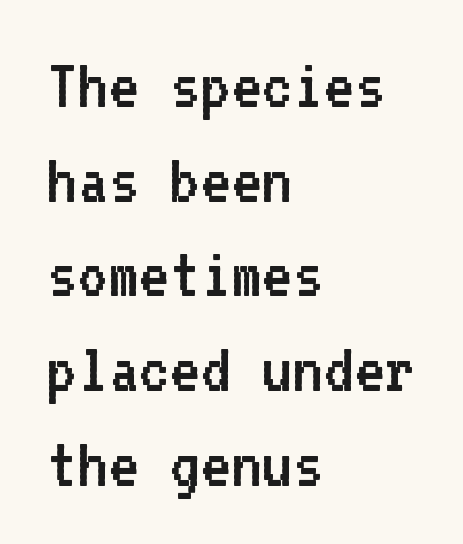
Q: Is the text bold? A: No.
Q: Is the text italic (slanted)? A: No, it is upright.
Q: Is the typeface a serif or a sans-serif typeface? A: Sans-serif.
Q: Is the text underlined? A: No.
Q: How is the paragraph aligned? A: Left-aligned.
Q: Is the spacing between letters normal or unusually wide? A: Normal.
Q: Is the spacing between lines tight, normal or loose? A: Normal.
Q: Width (condensed, normal, or wide)? A: Normal.
Q: Stroke contrast? A: Low.
Q: x-height? A: Medium.
Q: Monospaced? A: Yes.
